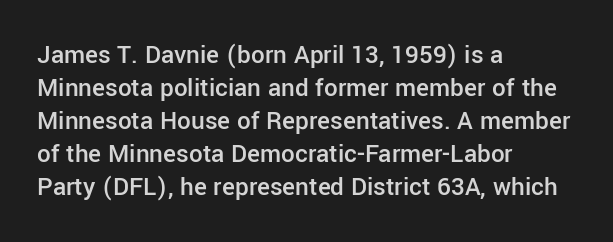
The image shows 27 px text type, upright; set left-aligned, line spacing 1.22x, normal letter spacing, not underlined.
